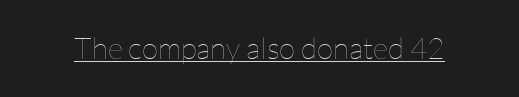
The image shows 30 px thin type, upright; set normal letter spacing, underlined; low stroke contrast and a medium x-height.
